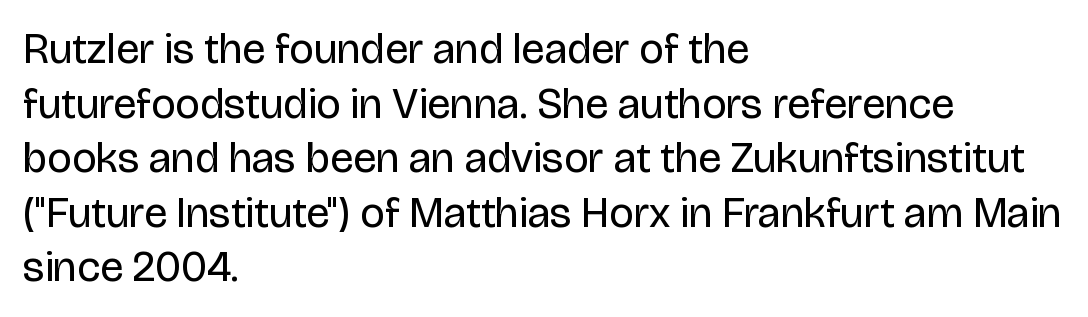
The image shows 43 px regular-weight sans-serif type, upright; set left-aligned, normal line spacing (1.27x), normal letter spacing, not underlined; low stroke contrast and a large x-height.
